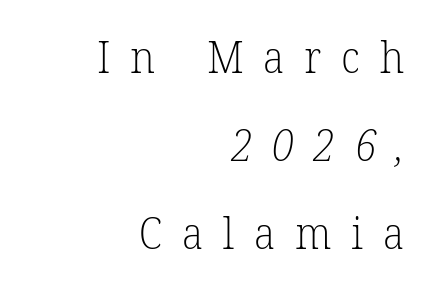
Q: Is the text bold? A: No.
Q: Is the typeface a serif or a sans-serif typeface? A: Serif.
Q: Is the text underlined? A: No.
Q: How is the paragraph aligned? A: Right-aligned.
Q: Is the spacing between letters normal or unusually wide? A: Unusually wide.
Q: Is the spacing between lines tight, normal or loose? A: Loose.
Q: Width (condensed, normal, or wide)? A: Normal.
Q: Stroke contrast? A: Low.
Q: x-height? A: Medium.
Q: Monospaced? A: No.
